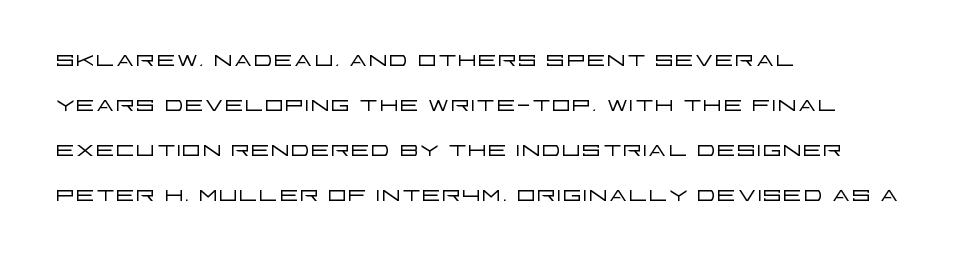
Q: Is the text bold? A: No.
Q: Is the text italic (slanted)? A: No, it is upright.
Q: Is the typeface a serif or a sans-serif typeface? A: Sans-serif.
Q: Is the text underlined? A: No.
Q: How is the paragraph aligned? A: Left-aligned.
Q: Is the spacing between letters normal or unusually wide? A: Normal.
Q: Is the spacing between lines tight, normal or loose? A: Normal.
Q: Width (condensed, normal, or wide)? A: Wide.
Q: Stroke contrast? A: Low.
Q: x-height? A: Large.
Q: Monospaced? A: No.
